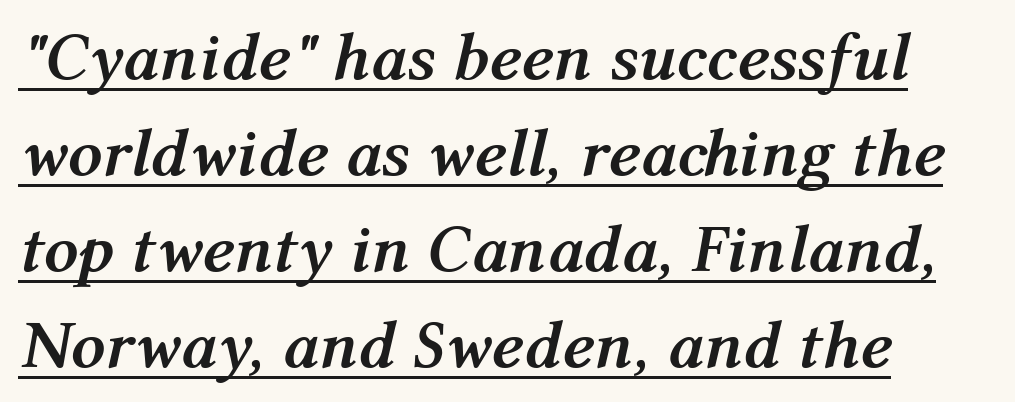
{"italic": "yes", "lean": "right", "slant_degrees": 12, "bold": "yes", "weight": "semibold", "width": "normal", "stroke_contrast": "medium", "x_height": "medium", "monospaced": "no", "underline": "yes", "align": "left", "line_spacing": "normal", "line_spacing_ratio": 1.41, "letter_spacing": "normal", "letter_spacing_em": 0.0, "glyph_px": 68}
